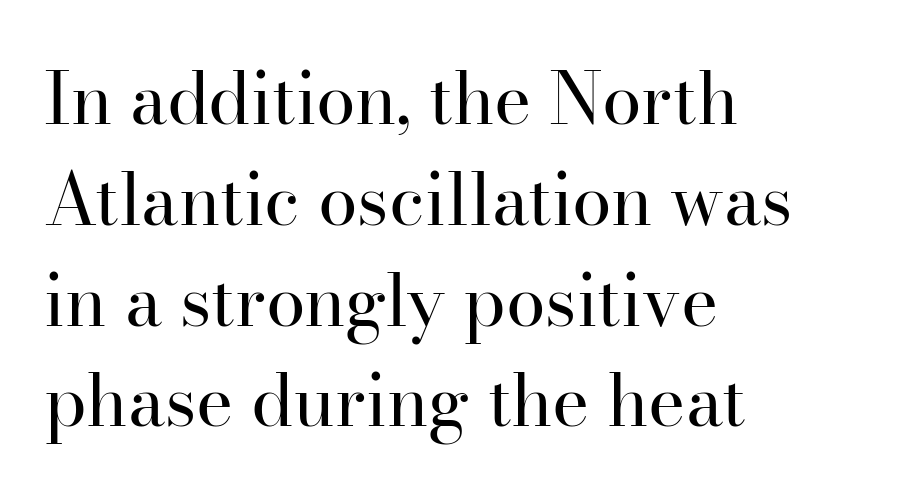
The image shows 71 px regular-weight serif type, upright; set left-aligned, normal line spacing (1.42x), normal letter spacing, not underlined; high stroke contrast and a small x-height.
